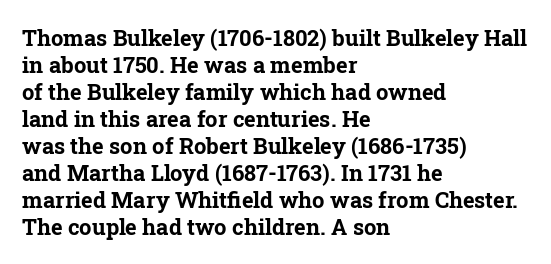
{"italic": "no", "bold": "yes", "underline": "no", "align": "left", "line_spacing_ratio": 1.23, "letter_spacing": "normal", "letter_spacing_em": 0.0, "glyph_px": 22}
